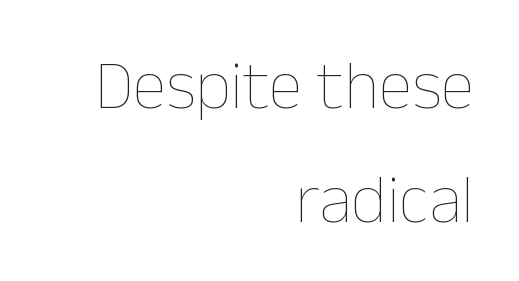
Q: Is the text bold? A: No.
Q: Is the text italic (slanted)? A: No, it is upright.
Q: Is the text underlined? A: No.
Q: How is the paragraph aligned? A: Right-aligned.
Q: Is the spacing between letters normal or unusually wide? A: Normal.
Q: Is the spacing between lines tight, normal or loose? A: Normal.
Q: Width (condensed, normal, or wide)? A: Normal.
Q: Stroke contrast? A: Low.
Q: x-height? A: Medium.
Q: Monospaced? A: No.
